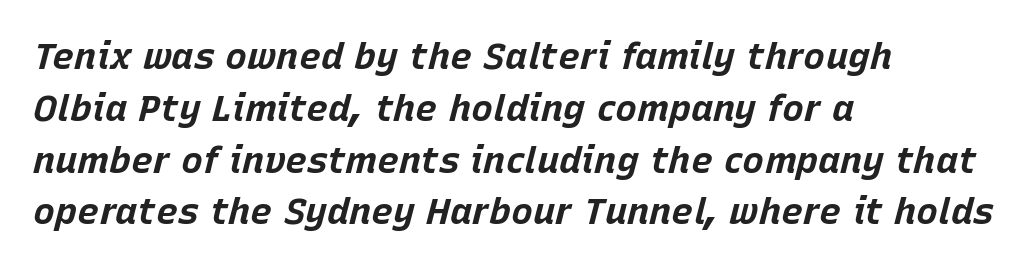
Rows of type keep a routine distance in the vertical direction. Horizontally, the lines are justified to the leading edge only. Check the space under the baseline: it is left empty. Is the type bold? Yes — the strokes are clearly thick and heavy.
